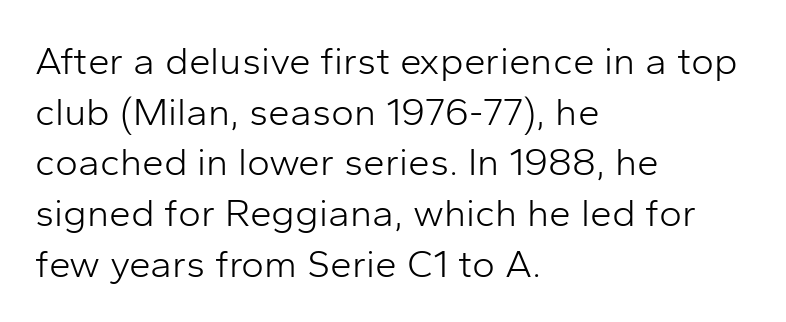
Q: Is the text bold? A: No.
Q: Is the text italic (slanted)? A: No, it is upright.
Q: Is the typeface a serif or a sans-serif typeface? A: Sans-serif.
Q: Is the text underlined? A: No.
Q: How is the paragraph aligned? A: Left-aligned.
Q: Is the spacing between letters normal or unusually wide? A: Normal.
Q: Is the spacing between lines tight, normal or loose? A: Normal.
Q: Width (condensed, normal, or wide)? A: Normal.
Q: Stroke contrast? A: Low.
Q: x-height? A: Medium.
Q: Monospaced? A: No.
